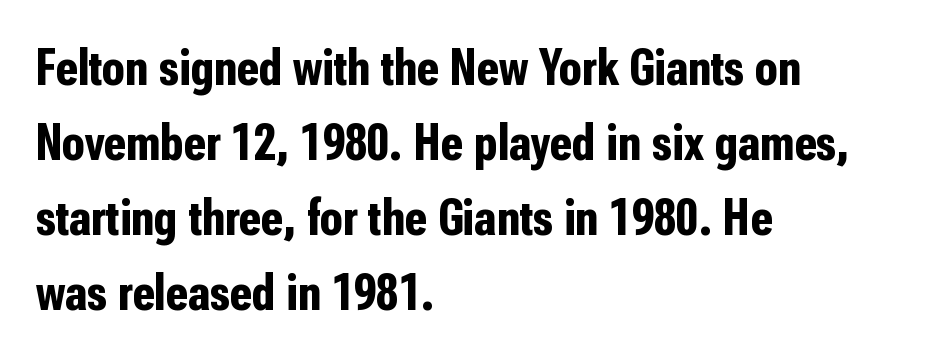
The image shows 52 px bold, condensed sans-serif type, upright; set left-aligned, normal line spacing (1.44x), normal letter spacing, not underlined; low stroke contrast and a medium x-height.
